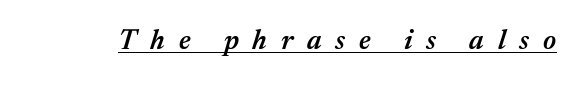
Q: Is the text bold? A: Semi-bold.
Q: Is the text italic (slanted)? A: Yes, it leans right by about 17 degrees.
Q: Is the text underlined? A: Yes.
Q: Is the spacing between letters normal or unusually wide? A: Unusually wide.
Q: Width (condensed, normal, or wide)? A: Normal.
Q: Stroke contrast? A: Medium.
Q: x-height? A: Medium.
Q: Monospaced? A: No.
